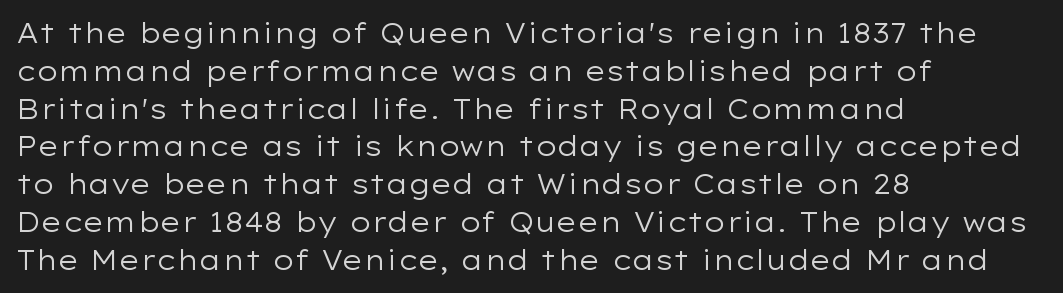
Q: Is the text bold? A: No.
Q: Is the text italic (slanted)? A: No, it is upright.
Q: Is the text underlined? A: No.
Q: How is the paragraph aligned? A: Left-aligned.
Q: Is the spacing between letters normal or unusually wide? A: Normal.
Q: Is the spacing between lines tight, normal or loose? A: Normal.
